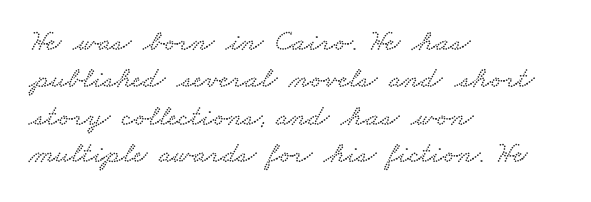
Notice how descenders clear the ascenders below comfortably — that's standard leading. Classification — serif. The baseline area is clear. The rag falls on the right side of this text block. Letter spacing: default.
